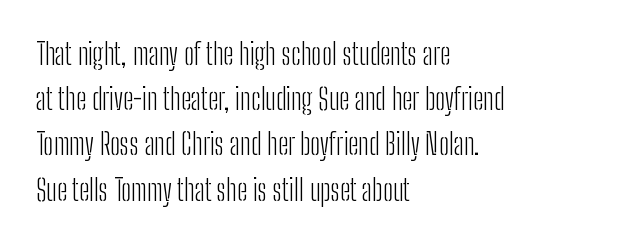
Q: Is the text bold? A: No.
Q: Is the text italic (slanted)? A: No, it is upright.
Q: Is the typeface a serif or a sans-serif typeface? A: Sans-serif.
Q: Is the text underlined? A: No.
Q: How is the paragraph aligned? A: Left-aligned.
Q: Is the spacing between letters normal or unusually wide? A: Normal.
Q: Is the spacing between lines tight, normal or loose? A: Normal.
Q: Width (condensed, normal, or wide)? A: Condensed.
Q: Stroke contrast? A: Low.
Q: x-height? A: Medium.
Q: Monospaced? A: No.
